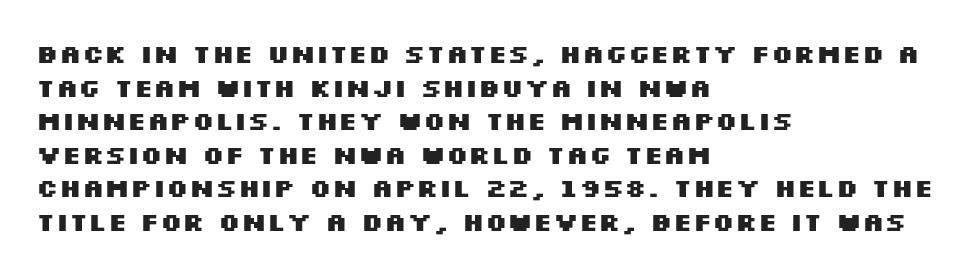
The image shows 26 px bold type, upright; set left-aligned, normal line spacing (1.29x), normal letter spacing, not underlined.
